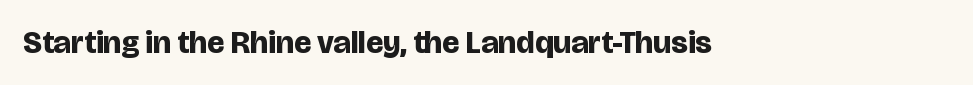
{"serif": "no", "italic": "no", "bold": "yes", "weight": "bold", "width": "normal", "stroke_contrast": "low", "x_height": "large", "monospaced": "no", "underline": "no", "align": "left", "letter_spacing": "normal", "letter_spacing_em": 0.0, "glyph_px": 32}
